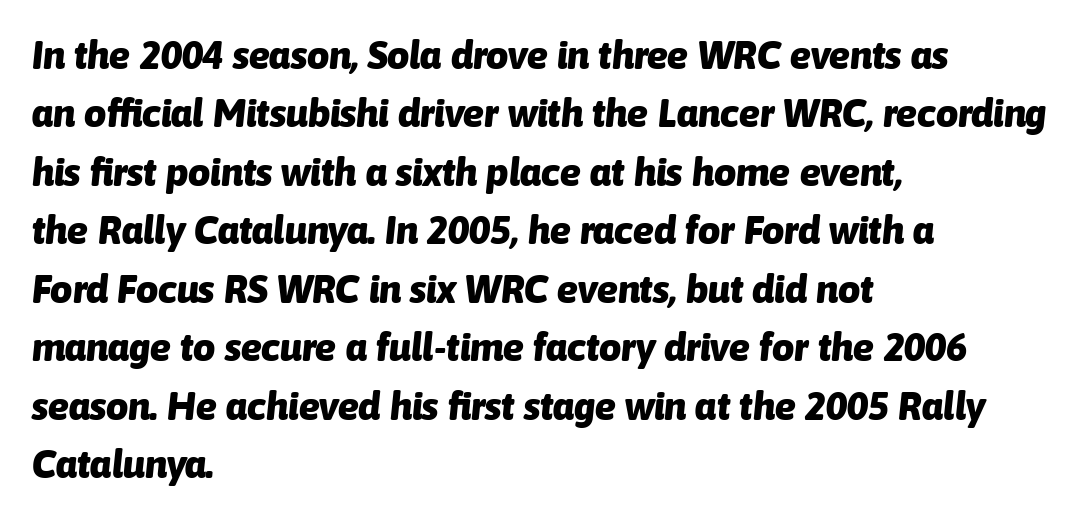
The image shows 39 px heavy type, italic (leaning right); set left-aligned, normal line spacing (1.5x), normal letter spacing, not underlined; low stroke contrast and a medium x-height.
